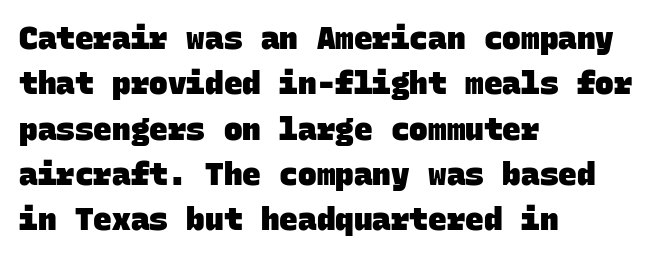
Q: Is the text bold? A: Yes.
Q: Is the typeface a serif or a sans-serif typeface? A: Sans-serif.
Q: Is the text underlined? A: No.
Q: How is the paragraph aligned? A: Left-aligned.
Q: Is the spacing between letters normal or unusually wide? A: Normal.
Q: Is the spacing between lines tight, normal or loose? A: Normal.
Q: Width (condensed, normal, or wide)? A: Normal.
Q: Stroke contrast? A: Low.
Q: x-height? A: Large.
Q: Monospaced? A: Yes.
